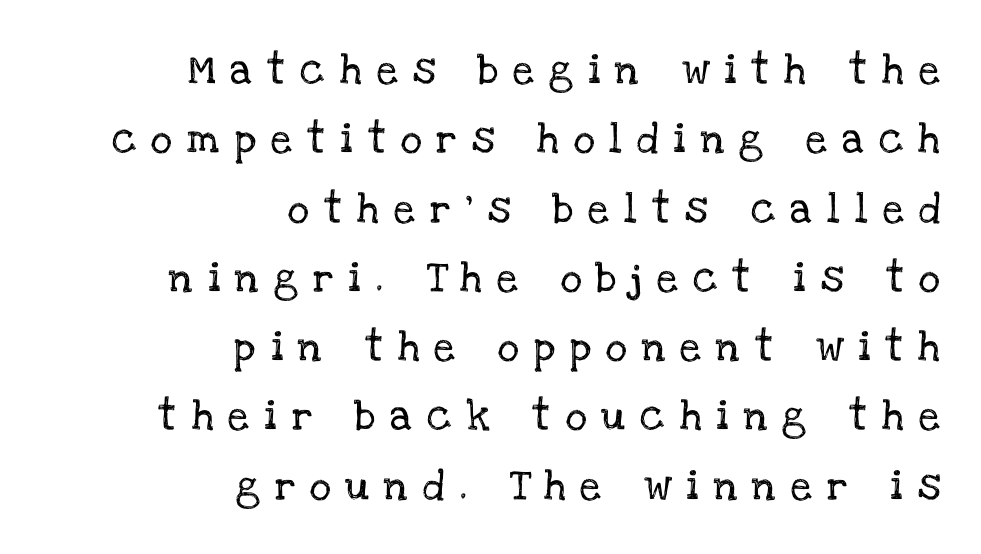
{"serif": "yes", "italic": "no", "width": "normal", "stroke_contrast": "low", "x_height": "large", "monospaced": "no", "underline": "no", "align": "right", "line_spacing": "loose", "line_spacing_ratio": 2.31, "letter_spacing": "wide", "letter_spacing_em": 0.5, "glyph_px": 30}
